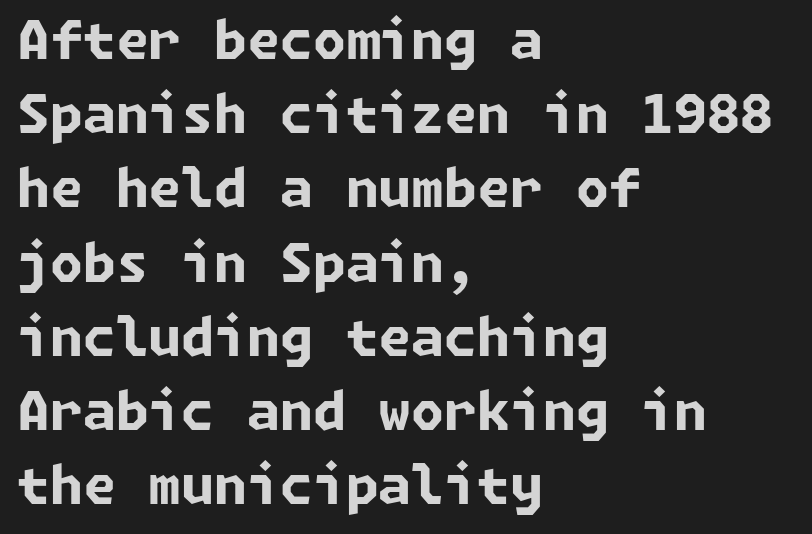
The image shows 53 px bold sans-serif type; set left-aligned, normal line spacing (1.4x), normal letter spacing, not underlined; low stroke contrast and a medium x-height.
